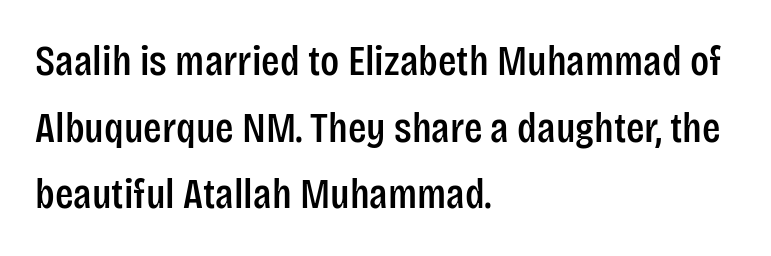
Upright lettering throughout. The block of text has a typical density, with ordinary space between rows. Default kerning and tracking; the words read as compact shapes. Teacher's note: observe the even left margin — that is flush-left alignment. Underlining? Definitely not there.
